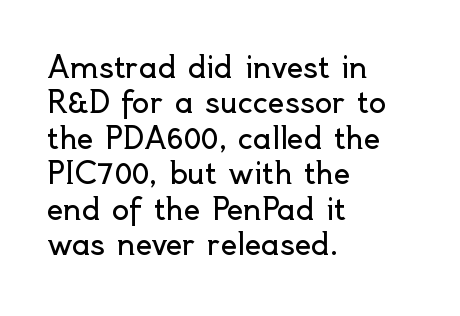
Letterform terminals end flat and unadorned throughout the passage. No italicization has been applied; the sample stays upright. In CSS terms this would be text-align: left. Characters follow at the spacing the type designer built in. The letters advance in unequal steps, a hallmark of proportional type. Has an underline been added? It has not.
